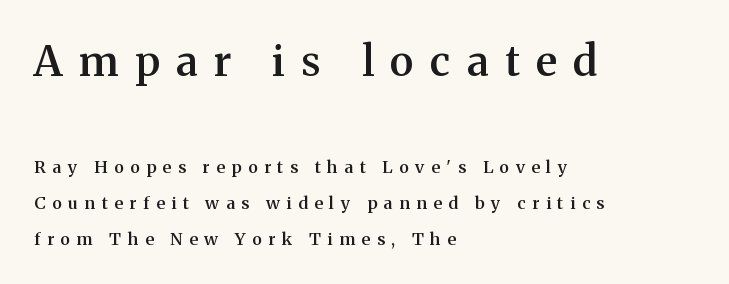
The image shows 42 px semibold serif type, upright; set left-aligned, loose line spacing (2.11x), unusually wide letter spacing (+0.39 em), not underlined; the first (top) block is 2.47x larger; medium stroke contrast and a medium x-height.
